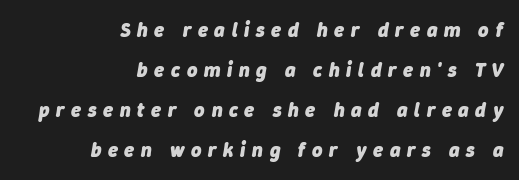
Q: Is the text bold? A: Yes.
Q: Is the text italic (slanted)? A: Yes, it leans right by about 9 degrees.
Q: Is the text underlined? A: No.
Q: How is the paragraph aligned? A: Right-aligned.
Q: Is the spacing between letters normal or unusually wide? A: Unusually wide.
Q: Is the spacing between lines tight, normal or loose? A: Loose.
